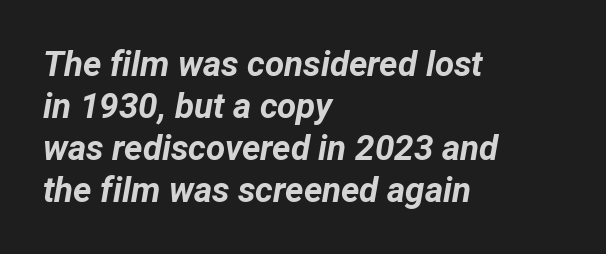
The image shows 35 px bold type, italic (leaning right); set left-aligned, line spacing 1.2x, normal letter spacing, not underlined; low stroke contrast and a medium x-height.
